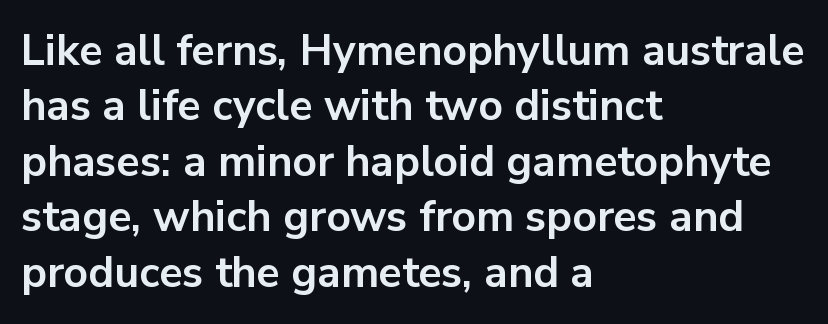
These lines carry a lot of weight — the face is fully bold. A sans-serif font was chosen for this passage. The rag falls on the right side of this text block. Compared with typical paragraphs, the rows here are spaced about the same. Style check: upright.
